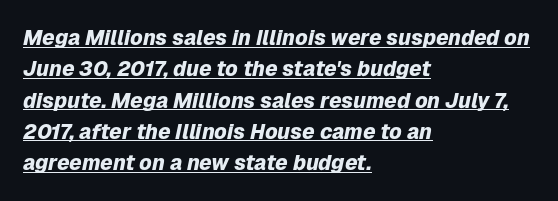
Q: Is the text bold? A: Yes.
Q: Is the text italic (slanted)? A: Yes, it leans right by about 12 degrees.
Q: Is the text underlined? A: Yes.
Q: How is the paragraph aligned? A: Left-aligned.
Q: Is the spacing between letters normal or unusually wide? A: Normal.
Q: Is the spacing between lines tight, normal or loose? A: Normal.
